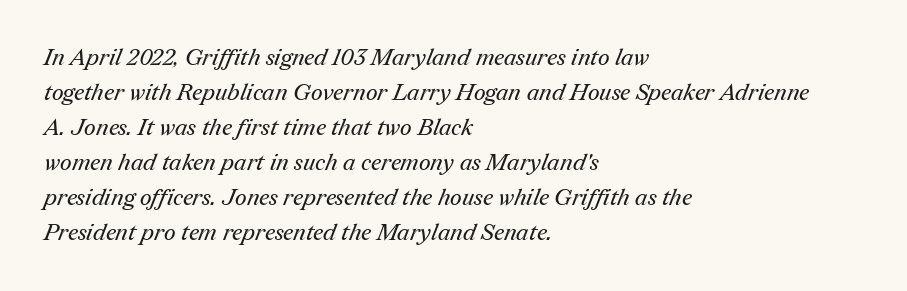
Q: Is the text bold? A: No.
Q: Is the text underlined? A: No.
Q: How is the paragraph aligned? A: Left-aligned.
Q: Is the spacing between letters normal or unusually wide? A: Normal.
Q: Is the spacing between lines tight, normal or loose? A: Normal.
